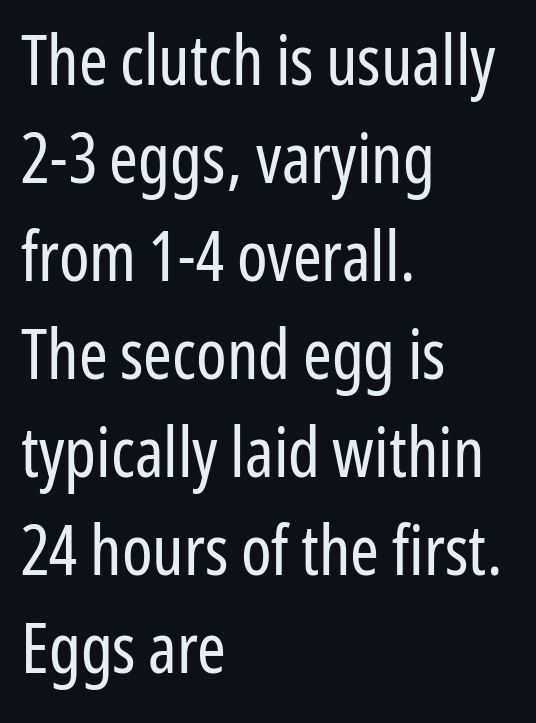
{"serif": "no", "italic": "no", "bold": "no", "weight": "regular", "width": "condensed", "stroke_contrast": "low", "x_height": "medium", "monospaced": "no", "underline": "no", "align": "left", "line_spacing": "normal", "line_spacing_ratio": 1.42, "letter_spacing": "normal", "letter_spacing_em": 0.0, "glyph_px": 69}
